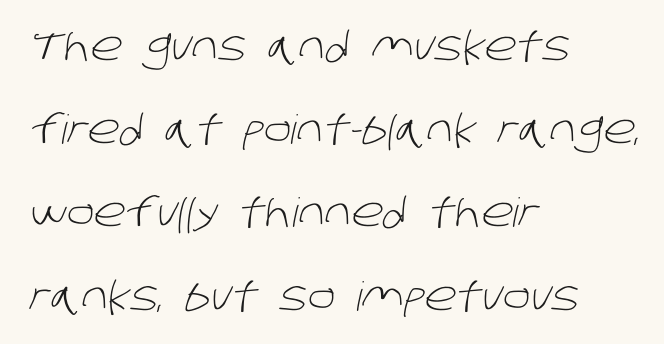
The image shows 40 px light sans-serif type; set left-aligned, loose line spacing (2.08x), normal letter spacing, not underlined; low stroke contrast and a large x-height.
